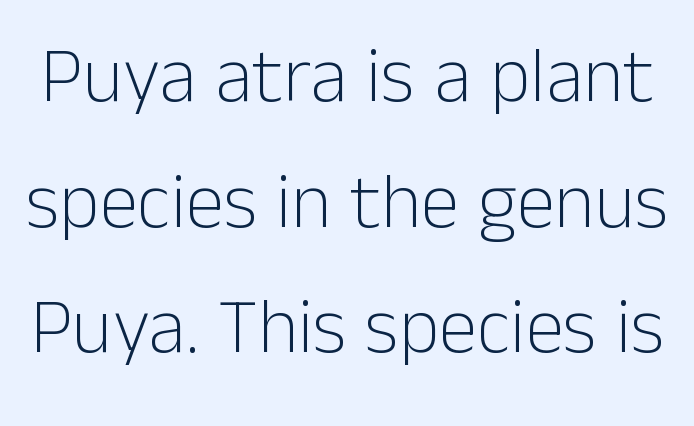
Q: Is the text bold? A: No.
Q: Is the text italic (slanted)? A: No, it is upright.
Q: Is the typeface a serif or a sans-serif typeface? A: Sans-serif.
Q: Is the text underlined? A: No.
Q: Is the spacing between letters normal or unusually wide? A: Normal.
Q: Is the spacing between lines tight, normal or loose? A: Normal.
Q: Width (condensed, normal, or wide)? A: Normal.
Q: Stroke contrast? A: Low.
Q: x-height? A: Medium.
Q: Monospaced? A: No.
